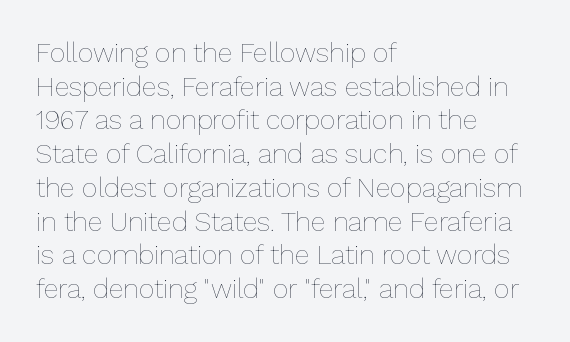
Whoever set this chose a conventional vertical rhythm. Each stroke keeps to a modest, everyday thickness or less. Is there any slant? The stems are plumb. Any mark beneath the type? The region is blank. Horizontal alignment here is leftward, the default for most running prose.
